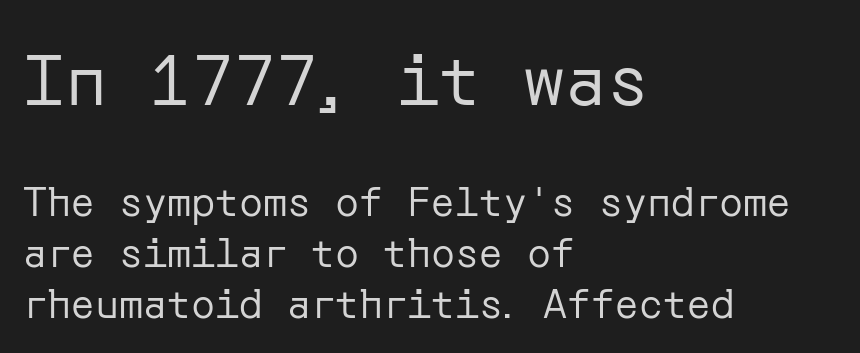
The image shows 70 px regular-weight sans-serif type, upright; set left-aligned, normal line spacing (1.28x), normal letter spacing, not underlined; the first (top) block is 1.75x larger; low stroke contrast and a medium x-height.
